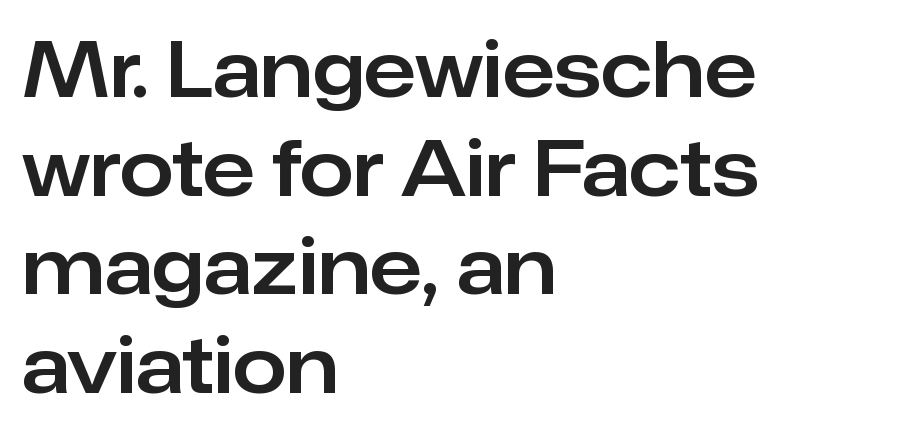
Q: Is the text italic (slanted)? A: No, it is upright.
Q: Is the typeface a serif or a sans-serif typeface? A: Sans-serif.
Q: Is the text underlined? A: No.
Q: How is the paragraph aligned? A: Left-aligned.
Q: Is the spacing between letters normal or unusually wide? A: Normal.
Q: Is the spacing between lines tight, normal or loose? A: Normal.
Q: Width (condensed, normal, or wide)? A: Normal.
Q: Stroke contrast? A: Low.
Q: x-height? A: Medium.
Q: Monospaced? A: No.
